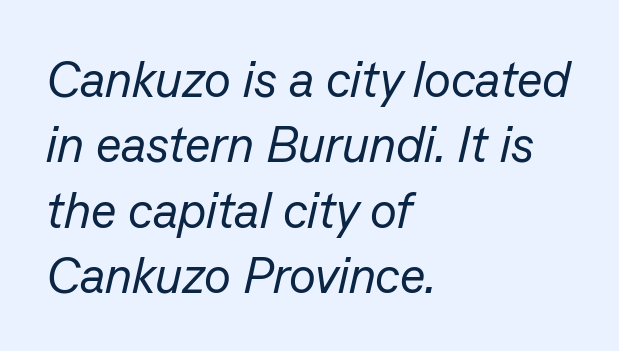
{"italic": "yes", "lean": "right", "slant_degrees": 13, "bold": "no", "weight": "regular", "width": "normal", "stroke_contrast": "low", "x_height": "medium", "monospaced": "no", "underline": "no", "align": "left", "line_spacing": "normal", "line_spacing_ratio": 1.31, "letter_spacing": "normal", "letter_spacing_em": 0.0, "glyph_px": 50}
